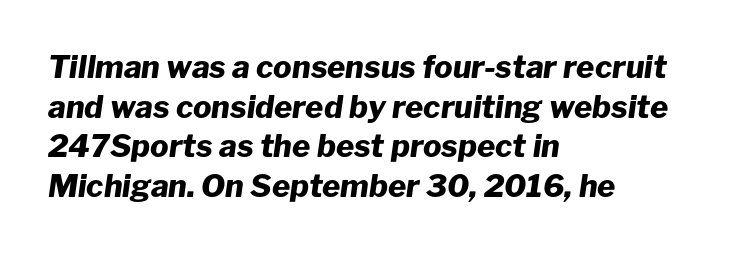
The image shows 31 px heavy type, italic (leaning right); set left-aligned, normal line spacing (1.28x), normal letter spacing, not underlined; low stroke contrast and a medium x-height.
